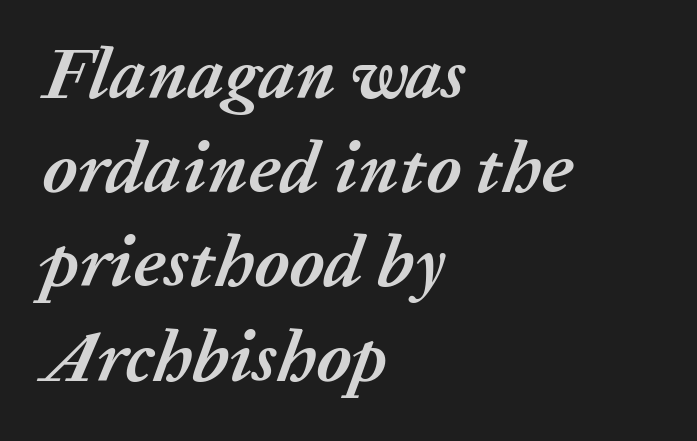
These lines sit exactly where default settings would place them. Does the copy run flush right? No — it runs flush left. The passage shown is typed in a proportional face where columns would drift. Bare-footed words on every line.
